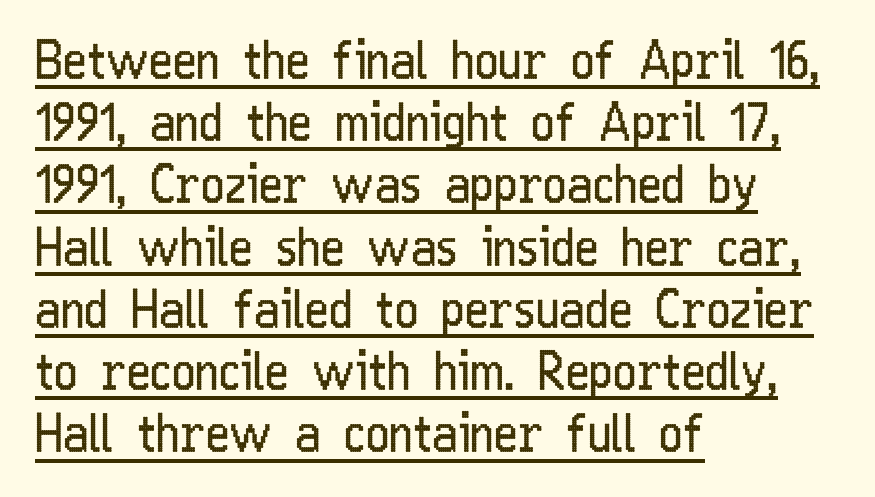
{"serif": "no", "italic": "no", "bold": "no", "weight": "regular", "width": "condensed", "stroke_contrast": "low", "x_height": "medium", "monospaced": "no", "underline": "yes", "align": "left", "line_spacing_ratio": 1.22, "letter_spacing": "normal", "letter_spacing_em": 0.0, "glyph_px": 51}
